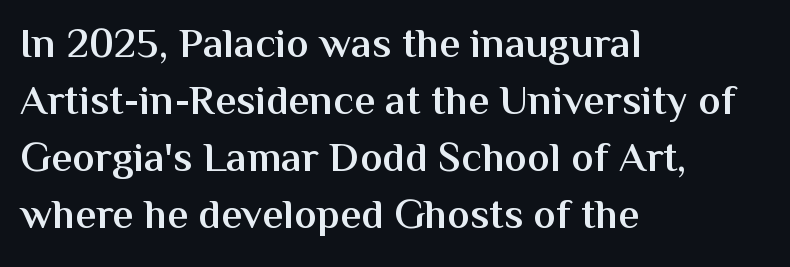
Observe the absence of serifs on each vertical stroke in this sample. Typographic density is moderately raised because the face is semibold. Alignment: flush left. Nope, not italic — everything's standing straight. These lines sit exactly where default settings would place them. Character widths vary here, with narrow letters taking less room than wide ones.
